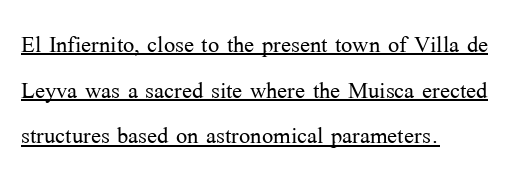
Like a heading marked for emphasis, these lines bear an underscore. Is this a sans? No — the strokes have serifs. The lines are quadded left. Glyph-to-glyph distance matches everyday printed text.
